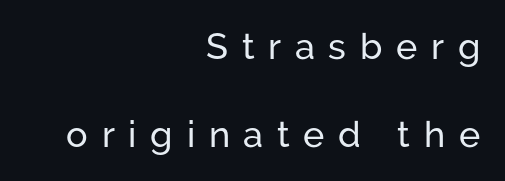
The tracking jumps out immediately: characters are airy and widely separated. Unlike a traditional serif, this face leaves its strokes unadorned. The passage shown stacks its lines with a broad gap. Words float on clear page, feet unadorned. Is there any slant? The stems are plumb. Do the characters align in a grid? No, the font is proportional.
